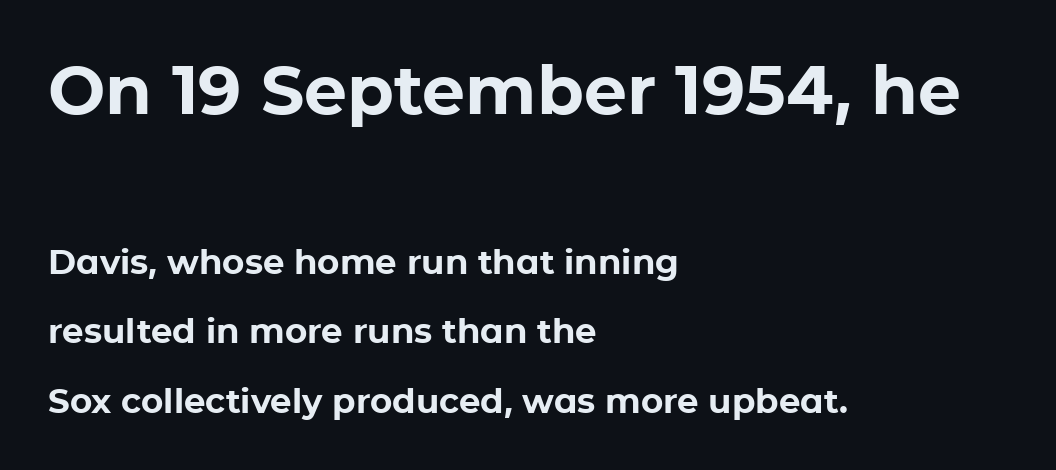
The image shows 68 px bold sans-serif type, upright; set left-aligned, loose line spacing (2.04x), normal letter spacing, not underlined; the first (top) block is 2.0x larger; low stroke contrast and a medium x-height.
